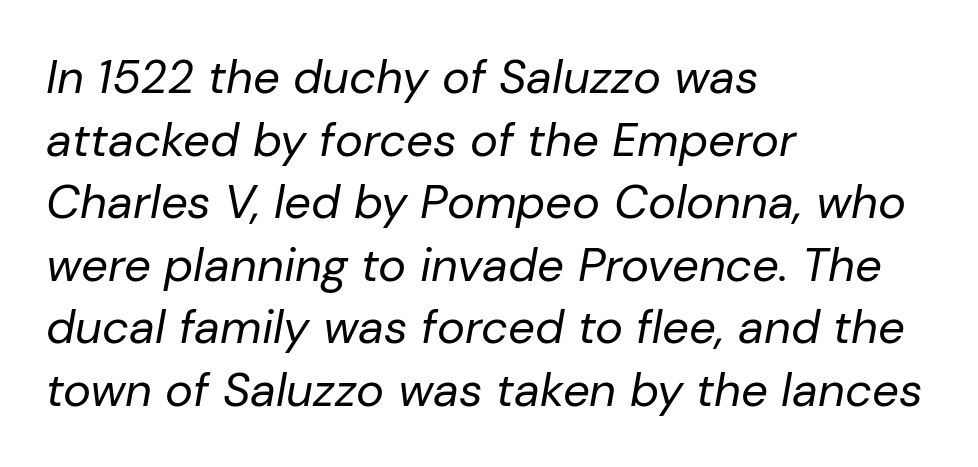
{"italic": "yes", "lean": "right", "slant_degrees": 10, "bold": "no", "weight": "regular", "width": "normal", "stroke_contrast": "low", "x_height": "medium", "monospaced": "no", "underline": "no", "align": "left", "line_spacing": "normal", "line_spacing_ratio": 1.33, "letter_spacing": "normal", "letter_spacing_em": 0.0, "glyph_px": 47}
